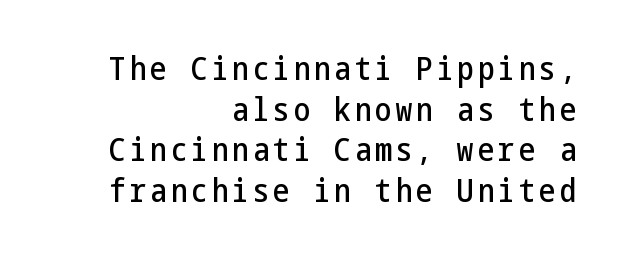
The image shows 33 px condensed sans-serif type, upright; set right-aligned, line spacing 1.23x, not underlined; low stroke contrast and a medium x-height.
